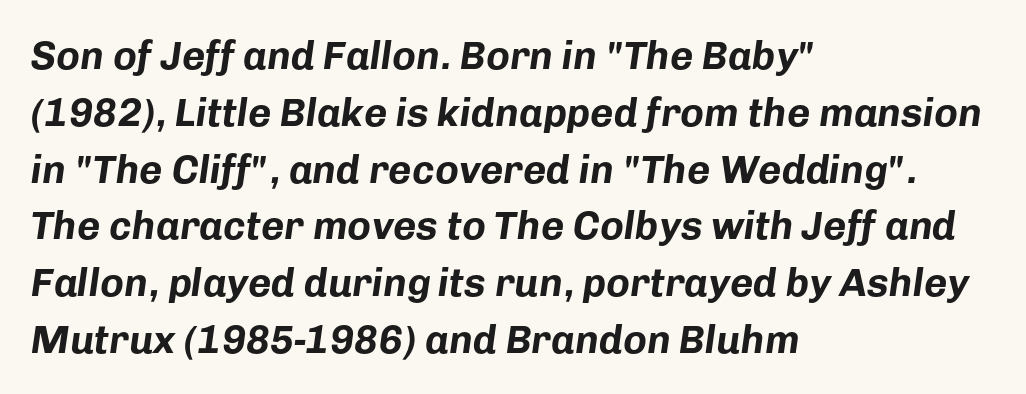
{"italic": "yes", "lean": "right", "slant_degrees": 8, "bold": "yes", "weight": "bold", "width": "normal", "stroke_contrast": "low", "x_height": "medium", "monospaced": "no", "underline": "no", "align": "left", "line_spacing": "normal", "line_spacing_ratio": 1.42, "letter_spacing": "normal", "letter_spacing_em": 0.0, "glyph_px": 40}
